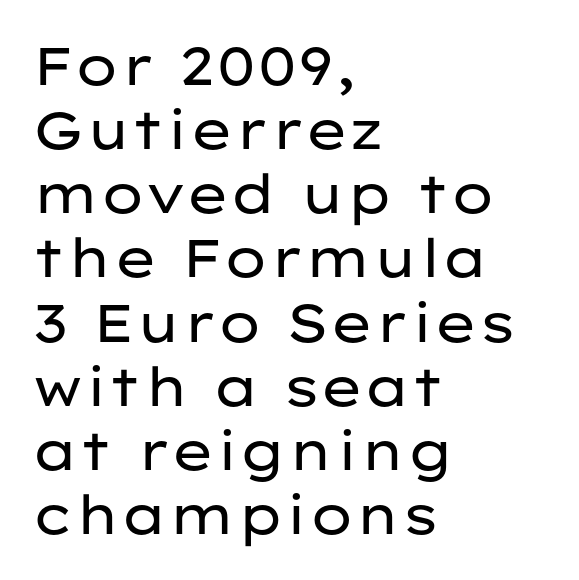
The image shows 53 px regular-weight, wide sans-serif type, upright; set left-aligned, line spacing 1.21x, normal letter spacing, not underlined; low stroke contrast and a medium x-height.
